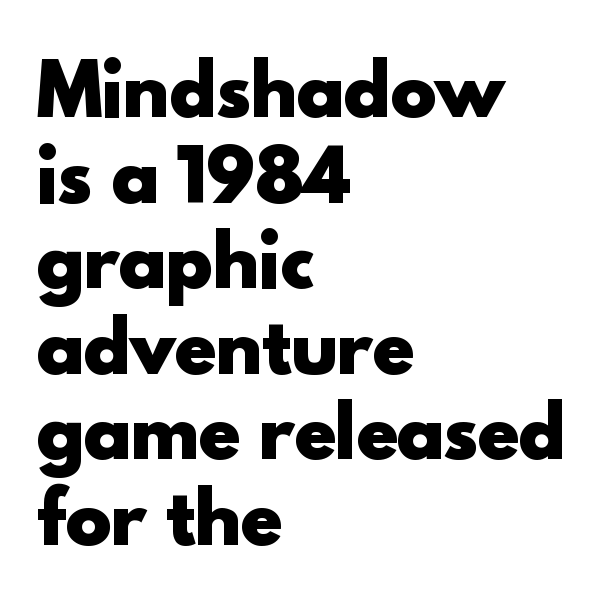
The image shows 69 px heavy sans-serif type, upright; set left-aligned, line spacing 1.24x, normal letter spacing, not underlined; a small x-height.
